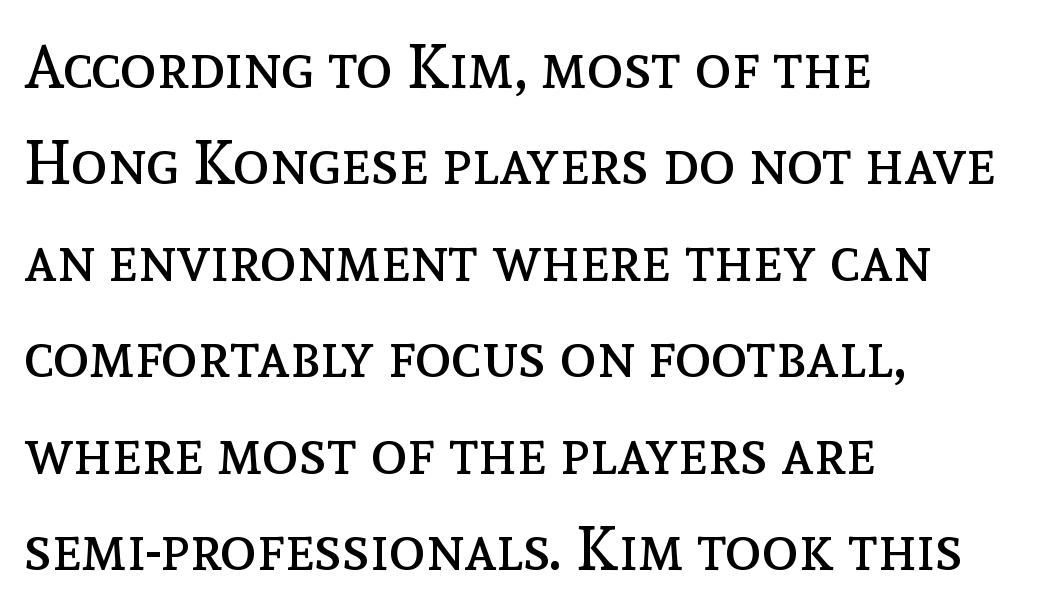
Q: Is the text bold? A: No.
Q: Is the text italic (slanted)? A: No, it is upright.
Q: Is the text underlined? A: No.
Q: How is the paragraph aligned? A: Left-aligned.
Q: Is the spacing between letters normal or unusually wide? A: Normal.
Q: Is the spacing between lines tight, normal or loose? A: Normal.
Q: Width (condensed, normal, or wide)? A: Normal.
Q: x-height? A: Medium.
Q: Monospaced? A: No.
